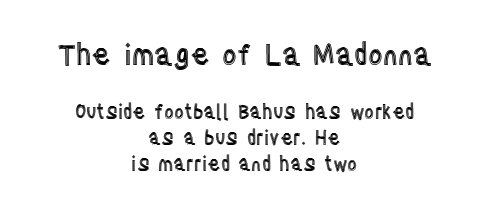
Q: Is the text italic (slanted)? A: No, it is upright.
Q: Is the text underlined? A: No.
Q: How is the paragraph aligned? A: Centered.
Q: Is the spacing between letters normal or unusually wide? A: Normal.
Q: Is the spacing between lines tight, normal or loose? A: Normal.
Q: Which block of text is set in a larger size, the first (top) or the second (bottom)? A: The first (top) one.
Q: Width (condensed, normal, or wide)? A: Condensed.
Q: x-height? A: Large.
Q: Monospaced? A: No.
